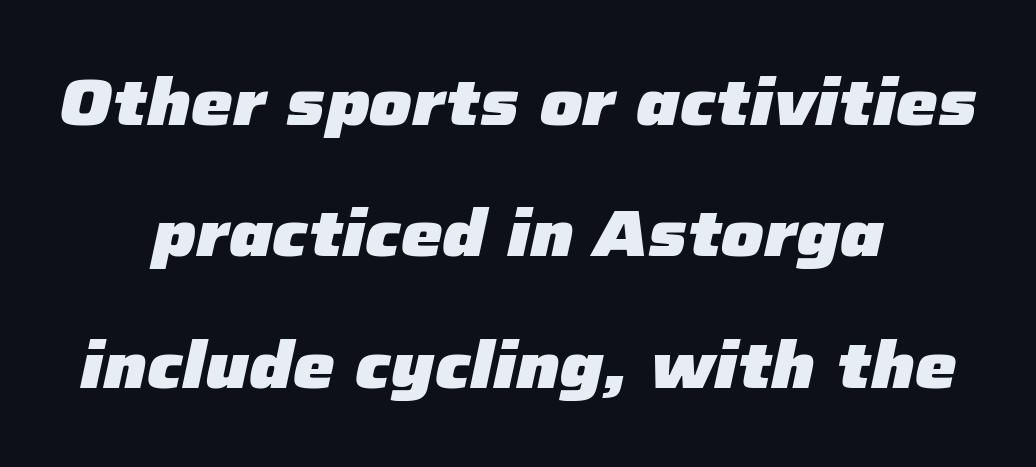
Posture: slanted. You could fit nearly another row in the gap between these rows. The letters sit at their default tracking, neither squeezed nor spread. Proportional: the letters do not fall into vertical columns. Pretty heavy lettering here — definitely bold. Does the copy run flush right? No — it is centered line by line.
